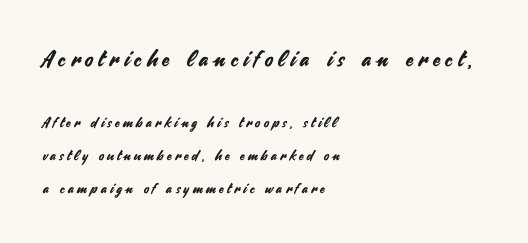
Q: Is the text italic (slanted)? A: Yes.
Q: Is the text underlined? A: No.
Q: How is the paragraph aligned? A: Left-aligned.
Q: Is the spacing between letters normal or unusually wide? A: Unusually wide.
Q: Is the spacing between lines tight, normal or loose? A: Loose.
Q: Which block of text is set in a larger size, the first (top) or the second (bottom)? A: The first (top) one.
